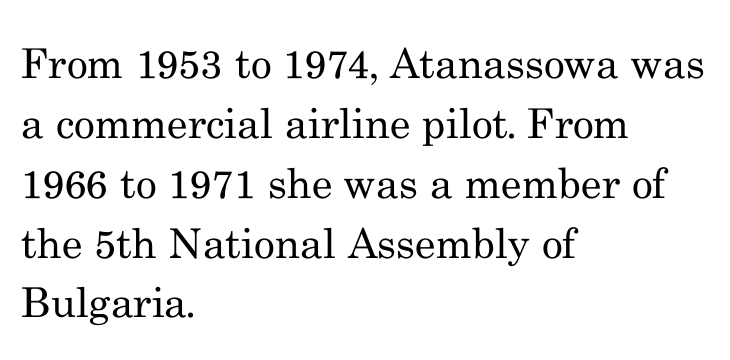
The letters advance in unequal steps, a hallmark of proportional type. Does extra space separate the letters? No, they use regular spacing. In terms of letterform style, serifs are clearly present. The letters look calm and open, with moderate or lighter stems. Tall strokes in this sample are plumb rather than angled.
